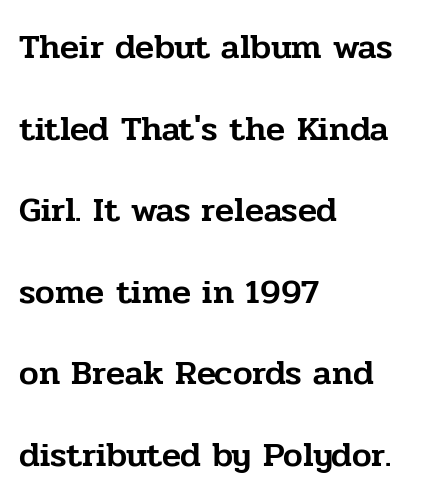
The image shows 35 px serif type, upright; set left-aligned, loose line spacing (2.33x), normal letter spacing, not underlined; low stroke contrast and a medium x-height.
